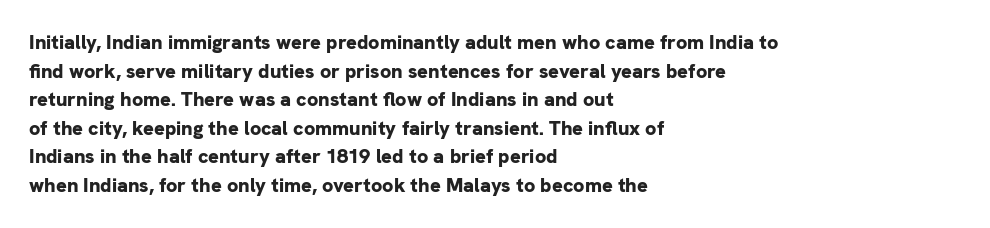
This sample uses an upright cut, with every glyph sitting square on the baseline. Only glyphs here, with clear space below each row. Visually the block forms a straight wall on the left and a jagged coastline on the right. Its strokes are broad and dark, the hallmark of bold type. This block has exactly the height ordinary leading produces. The passage shown has conventional tracking throughout.
